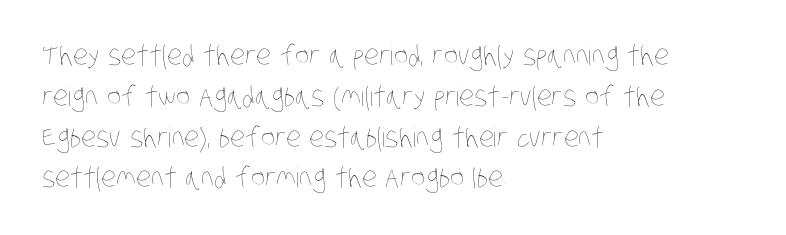
Q: Is the text bold? A: No.
Q: Is the text underlined? A: No.
Q: How is the paragraph aligned? A: Left-aligned.
Q: Is the spacing between letters normal or unusually wide? A: Normal.
Q: Is the spacing between lines tight, normal or loose? A: Normal.
